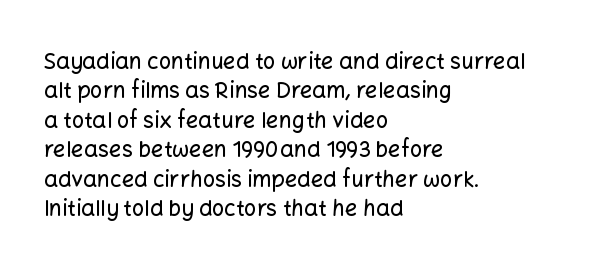
Reading down the block, your eye returns to a fixed left position each line. The type sits square on the baseline with zero lean. The space directly below the letters is spotless. Notice how descenders clear the ascenders below comfortably — that's standard leading. Each word holds together tightly as a unit, with standard inter-letter gaps.
